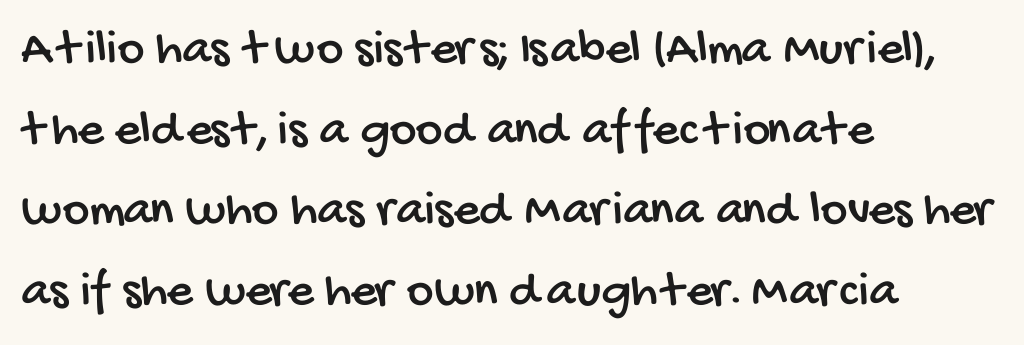
Words float on clear page, feet unadorned. Reading down the column, the eye jumps a familiar distance to each next line. The text was rendered using a sans face with plain stroke endings. Alignment: flush left. Think of a printed novel: that variable character pitch is what you see here. Does extra space separate the letters? No, they use regular spacing.
